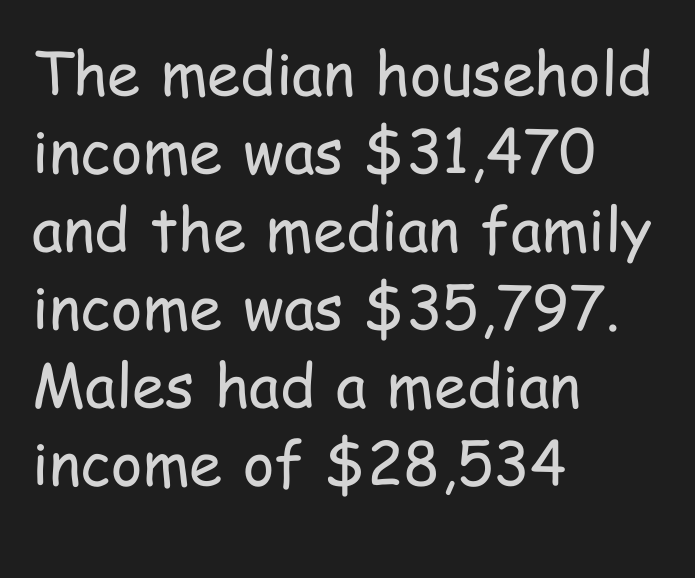
The baseline area is clear. To sum up the face: it is a sans, with no serifs. The passage shown has conventional tracking throughout. The rag falls on the right side of this text block.
